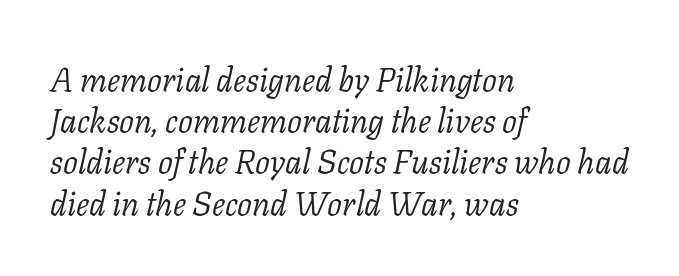
{"serif": "yes", "italic": "yes", "lean": "right", "slant_degrees": 11, "bold": "no", "weight": "light", "width": "normal", "stroke_contrast": "low", "x_height": "medium", "monospaced": "no", "underline": "no", "align": "left", "line_spacing": "normal", "line_spacing_ratio": 1.25, "letter_spacing": "normal", "letter_spacing_em": 0.0, "glyph_px": 33}
